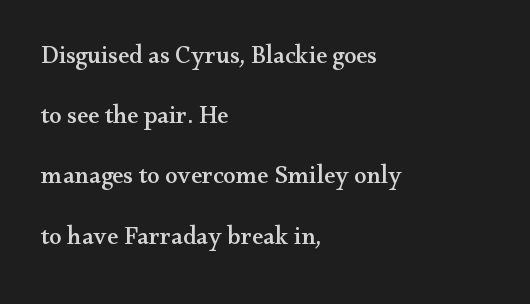
The image shows 25 px text type, upright; set left-aligned, loose line spacing (2.41x), normal letter spacing, not underlined.
